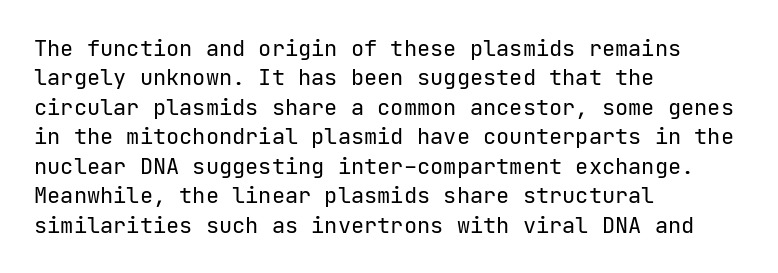
The image shows 22 px text type, upright; set left-aligned, normal line spacing (1.34x), normal letter spacing, not underlined.
